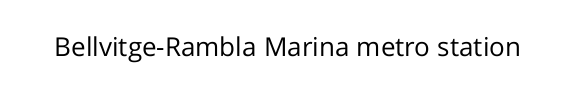
The image shows 26 px text type, upright; set normal letter spacing, not underlined.
